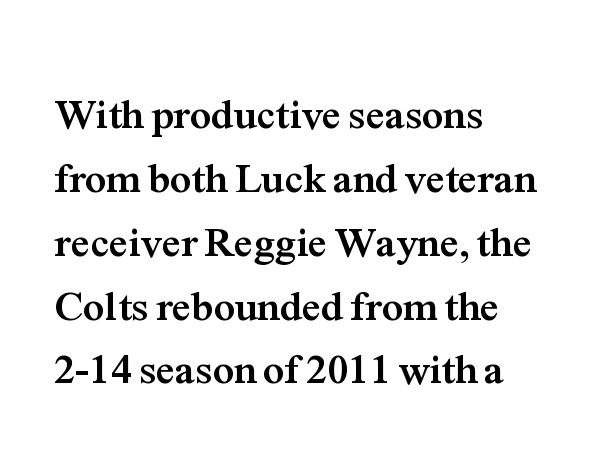
The image shows 42 px semibold serif type, upright; set left-aligned, normal line spacing (1.52x), normal letter spacing, not underlined; medium stroke contrast and a medium x-height.
